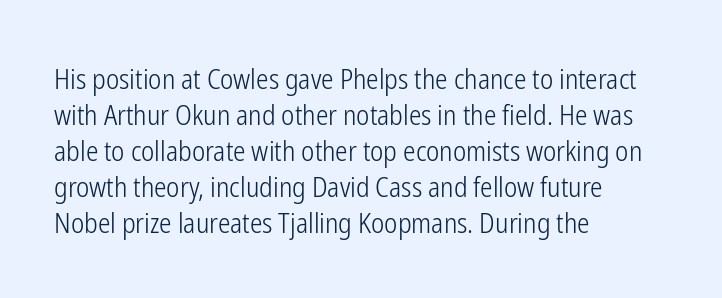
Q: Is the text bold? A: No.
Q: Is the text italic (slanted)? A: No, it is upright.
Q: Is the typeface a serif or a sans-serif typeface? A: Sans-serif.
Q: Is the text underlined? A: No.
Q: How is the paragraph aligned? A: Left-aligned.
Q: Is the spacing between letters normal or unusually wide? A: Normal.
Q: Is the spacing between lines tight, normal or loose? A: Normal.
Q: Width (condensed, normal, or wide)? A: Condensed.
Q: Stroke contrast? A: Low.
Q: x-height? A: Medium.
Q: Monospaced? A: No.
